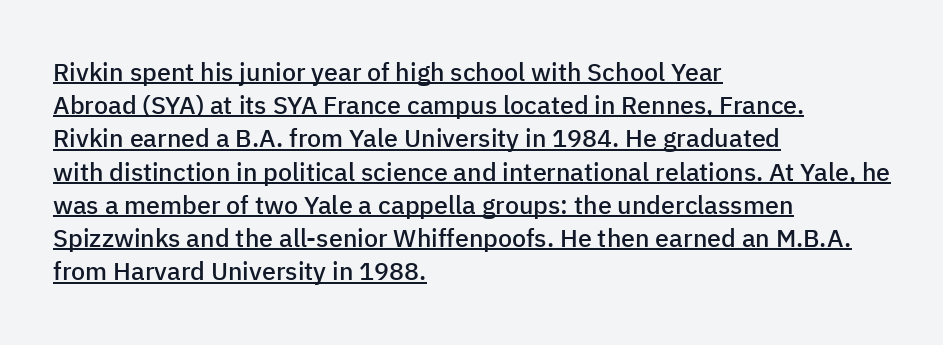
The image shows 25 px text type, upright; set left-aligned, normal line spacing (1.33x), normal letter spacing, underlined.
